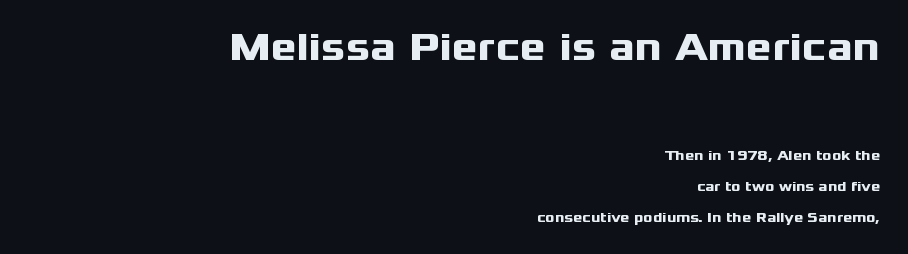
{"serif": "no", "italic": "no", "bold": "yes", "weight": "heavy", "width": "wide", "stroke_contrast": "medium", "x_height": "medium", "monospaced": "no", "underline": "no", "align": "right", "line_spacing": "loose", "line_spacing_ratio": 2.21, "letter_spacing": "normal", "letter_spacing_em": 0.0, "larger_block": "first", "size_ratio": 2.86, "glyph_px": 40}
